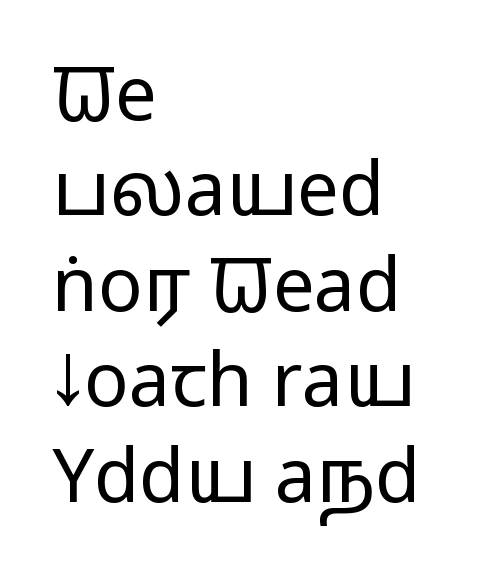
{"serif": "no", "italic": "no", "bold": "no", "weight": "regular", "width": "wide", "stroke_contrast": "low", "x_height": "medium", "monospaced": "no", "underline": "no", "align": "left", "line_spacing": "normal", "line_spacing_ratio": 1.29, "letter_spacing": "normal", "letter_spacing_em": 0.0, "glyph_px": 74}
